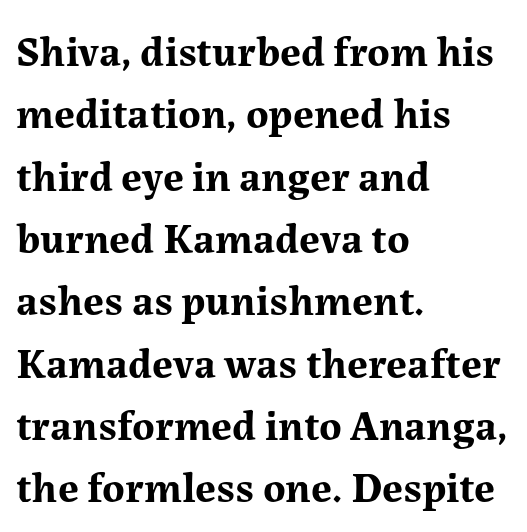
The image shows 43 px bold serif type, upright; set left-aligned, normal line spacing (1.45x), normal letter spacing, not underlined; medium stroke contrast and a medium x-height.
